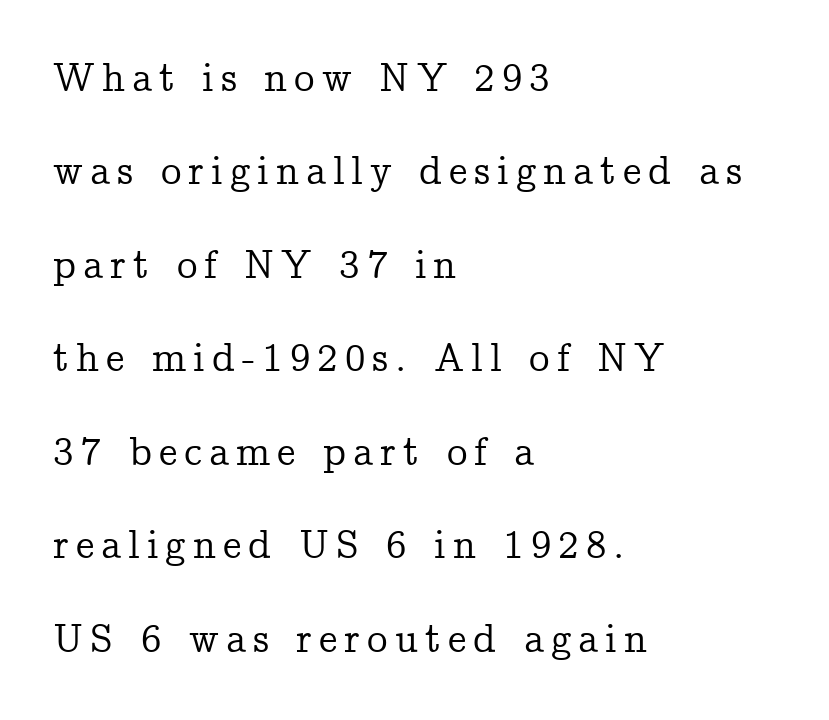
The image shows 41 px serif type, upright; set left-aligned, loose line spacing (2.28x), not underlined; low stroke contrast and a medium x-height.
